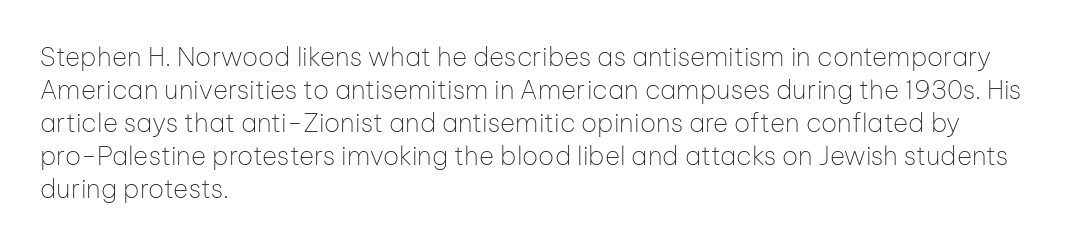
{"italic": "no", "bold": "no", "underline": "no", "align": "left", "line_spacing": "normal", "line_spacing_ratio": 1.27, "letter_spacing": "normal", "letter_spacing_em": 0.0, "glyph_px": 26}
